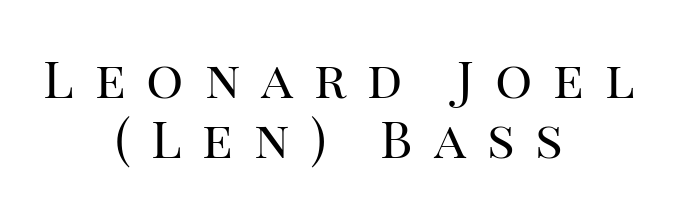
{"serif": "yes", "italic": "no", "bold": "no", "weight": "regular", "width": "normal", "stroke_contrast": "high", "x_height": "large", "monospaced": "no", "underline": "no", "align": "center", "line_spacing": "tight", "line_spacing_ratio": 1.15, "letter_spacing": "wide", "letter_spacing_em": 0.4, "glyph_px": 52}
